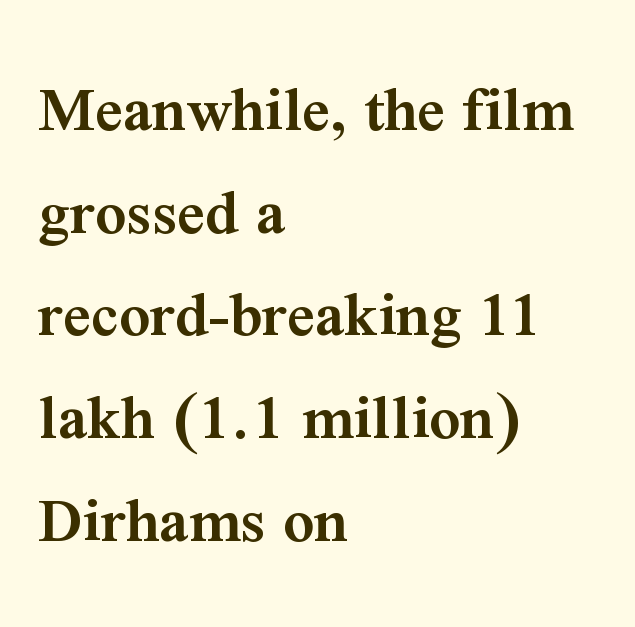
Q: Is the text bold? A: Semi-bold.
Q: Is the text italic (slanted)? A: No, it is upright.
Q: Is the typeface a serif or a sans-serif typeface? A: Serif.
Q: Is the text underlined? A: No.
Q: How is the paragraph aligned? A: Left-aligned.
Q: Is the spacing between letters normal or unusually wide? A: Normal.
Q: Is the spacing between lines tight, normal or loose? A: Normal.
Q: Width (condensed, normal, or wide)? A: Normal.
Q: Stroke contrast? A: Medium.
Q: x-height? A: Medium.
Q: Monospaced? A: No.
